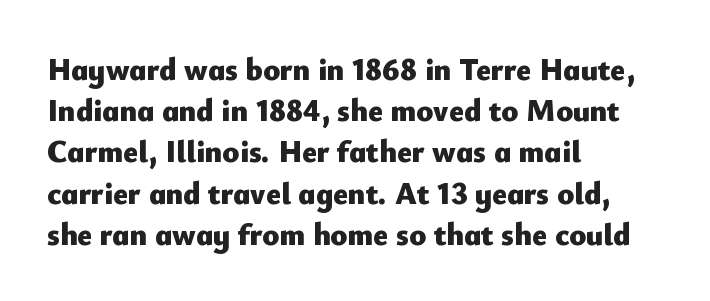
Characters follow at the spacing the type designer built in. Heft: maximum for text — a bold. Descenders are the only things crossing below the line. The rendering anchors every line to the left-hand side. The letters carry no serifs — their stems end cleanly without finishing strokes.
